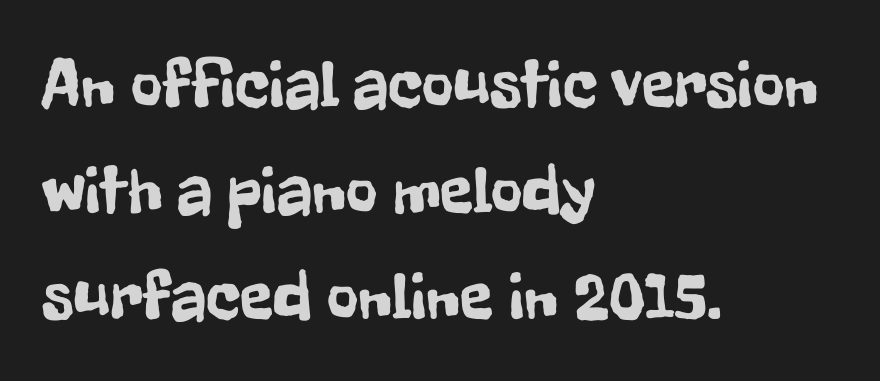
{"serif": "no", "italic": "no", "width": "condensed", "stroke_contrast": "low", "x_height": "medium", "monospaced": "no", "underline": "no", "align": "left", "line_spacing": "normal", "line_spacing_ratio": 1.56, "letter_spacing": "normal", "letter_spacing_em": 0.0, "glyph_px": 68}
